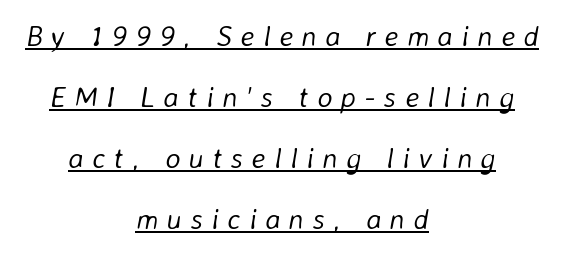
The image shows 29 px light type, italic (leaning right); set centered, loose line spacing (2.1x), unusually wide letter spacing (+0.29 em), underlined; low stroke contrast and a medium x-height.
